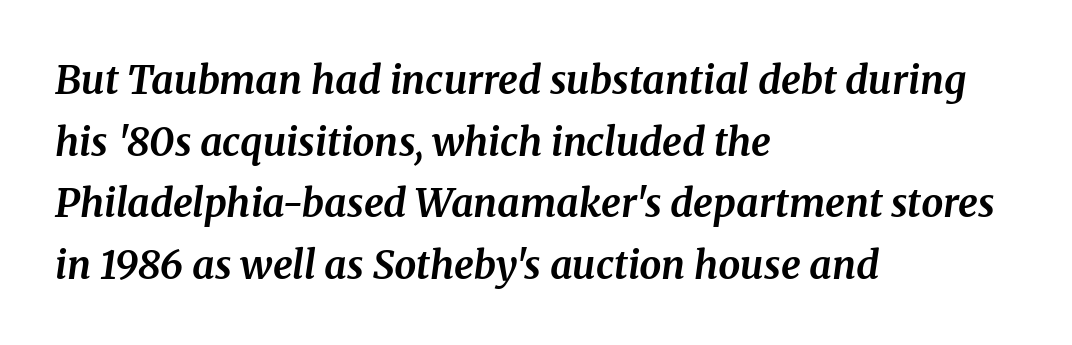
The image shows 39 px bold serif type, italic (leaning right); set left-aligned, normal line spacing (1.58x), normal letter spacing, not underlined; medium stroke contrast and a medium x-height.
